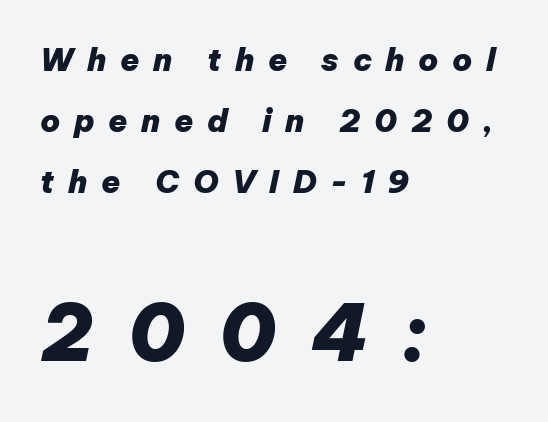
{"italic": "yes", "lean": "right", "slant_degrees": 12, "bold": "yes", "weight": "heavy", "width": "normal", "stroke_contrast": "low", "x_height": "medium", "monospaced": "no", "underline": "no", "align": "left", "line_spacing": "loose", "line_spacing_ratio": 1.96, "letter_spacing": "wide", "letter_spacing_em": 0.44, "larger_block": "second", "size_ratio": 2.48, "glyph_px": 77}
